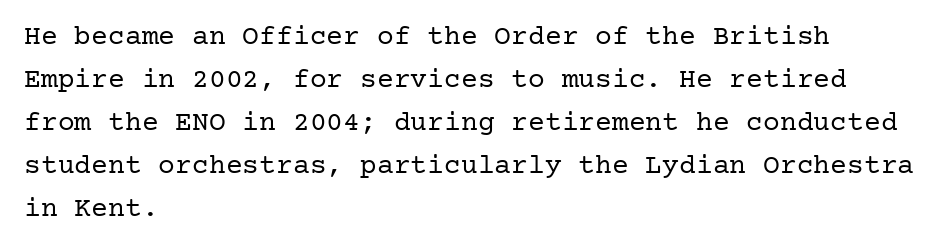
Q: Is the text bold? A: No.
Q: Is the text italic (slanted)? A: No, it is upright.
Q: Is the typeface a serif or a sans-serif typeface? A: Serif.
Q: Is the text underlined? A: No.
Q: How is the paragraph aligned? A: Left-aligned.
Q: Is the spacing between letters normal or unusually wide? A: Normal.
Q: Is the spacing between lines tight, normal or loose? A: Normal.
Q: Width (condensed, normal, or wide)? A: Normal.
Q: Stroke contrast? A: Low.
Q: x-height? A: Medium.
